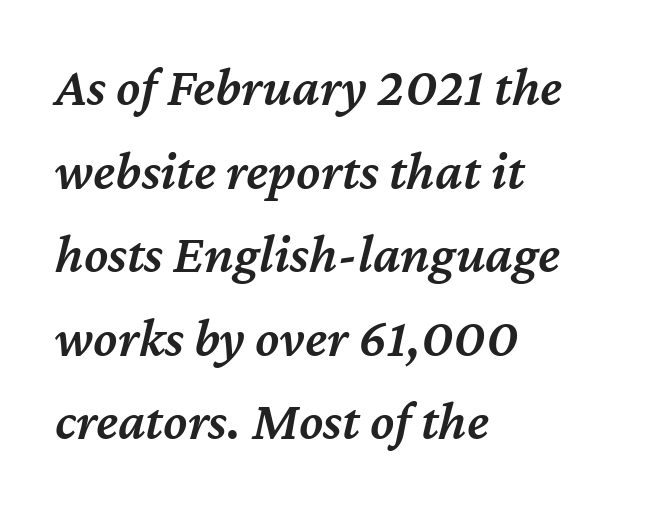
The block of text has a typical density, with ordinary space between rows. You can tell it's italic because the verticals aren't actually vertical. Only glyphs here, with clear space below each row. As a designer I'd log this as weight 600, semibold. Spacing verdict: proportional, widths tailored to each character. These lines are set flush left with a ragged right edge.
